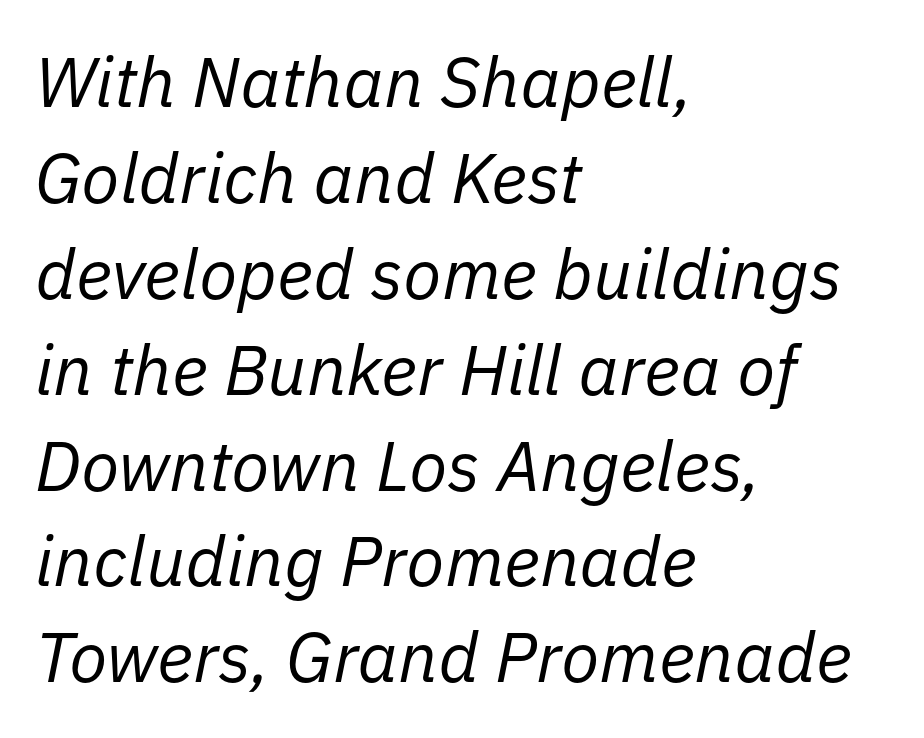
The image shows 70 px regular-weight type, italic (leaning right); set left-aligned, normal line spacing (1.37x), normal letter spacing, not underlined; low stroke contrast and a medium x-height.
